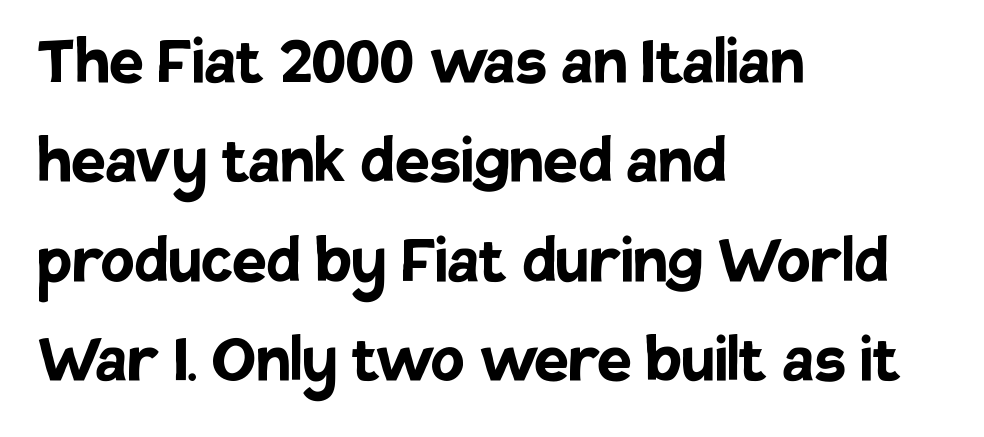
Q: Is the text bold? A: Yes.
Q: Is the text italic (slanted)? A: No, it is upright.
Q: Is the typeface a serif or a sans-serif typeface? A: Sans-serif.
Q: Is the text underlined? A: No.
Q: How is the paragraph aligned? A: Left-aligned.
Q: Is the spacing between letters normal or unusually wide? A: Normal.
Q: Is the spacing between lines tight, normal or loose? A: Normal.
Q: Width (condensed, normal, or wide)? A: Normal.
Q: Stroke contrast? A: Low.
Q: x-height? A: Large.
Q: Monospaced? A: No.
